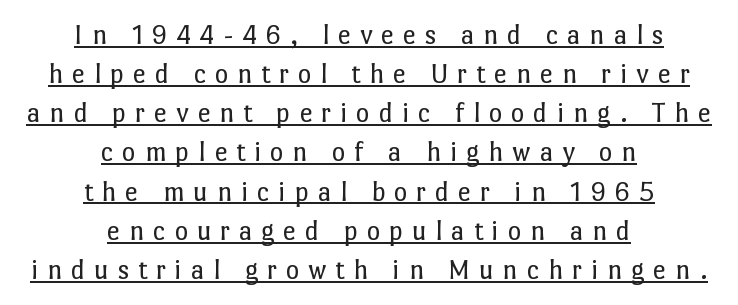
The image shows 29 px regular-weight type, upright; set centered, normal line spacing (1.35x), unusually wide letter spacing (+0.3 em), underlined; low stroke contrast and a medium x-height.
